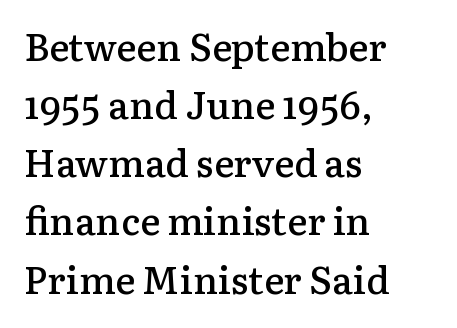
Q: Is the text bold? A: Semi-bold.
Q: Is the text italic (slanted)? A: No, it is upright.
Q: Is the typeface a serif or a sans-serif typeface? A: Serif.
Q: Is the text underlined? A: No.
Q: How is the paragraph aligned? A: Left-aligned.
Q: Is the spacing between letters normal or unusually wide? A: Normal.
Q: Is the spacing between lines tight, normal or loose? A: Normal.
Q: Width (condensed, normal, or wide)? A: Normal.
Q: Stroke contrast? A: Low.
Q: x-height? A: Medium.
Q: Monospaced? A: No.
